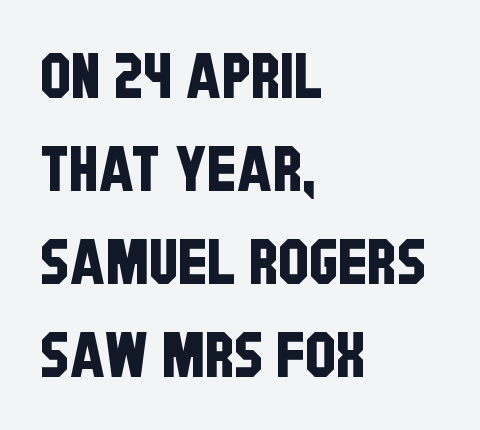
{"serif": "no", "width": "condensed", "stroke_contrast": "low", "x_height": "large", "monospaced": "no", "underline": "no", "align": "left", "line_spacing": "normal", "line_spacing_ratio": 1.5, "letter_spacing": "normal", "letter_spacing_em": 0.0, "glyph_px": 62}
